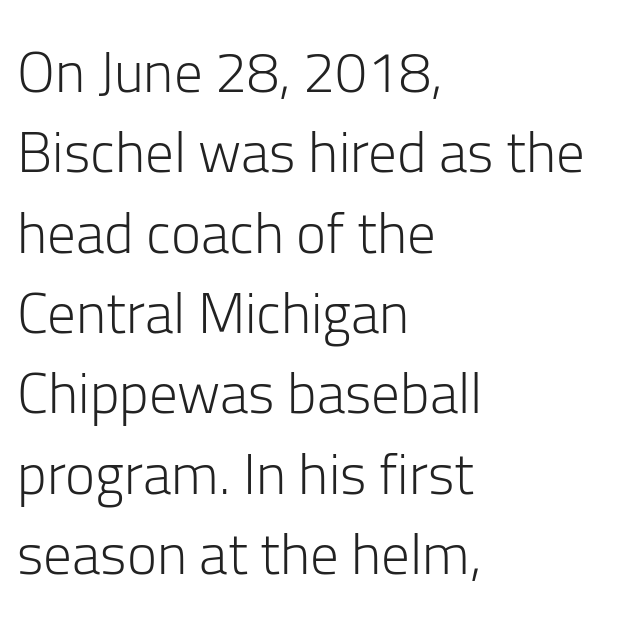
The zone under the glyphs is completely vacant. Do the characters align in a grid? No, the font is proportional. Teacher's note: observe the even left margin — that is flush-left alignment. To sum up the face: it is a sans, with no serifs.
